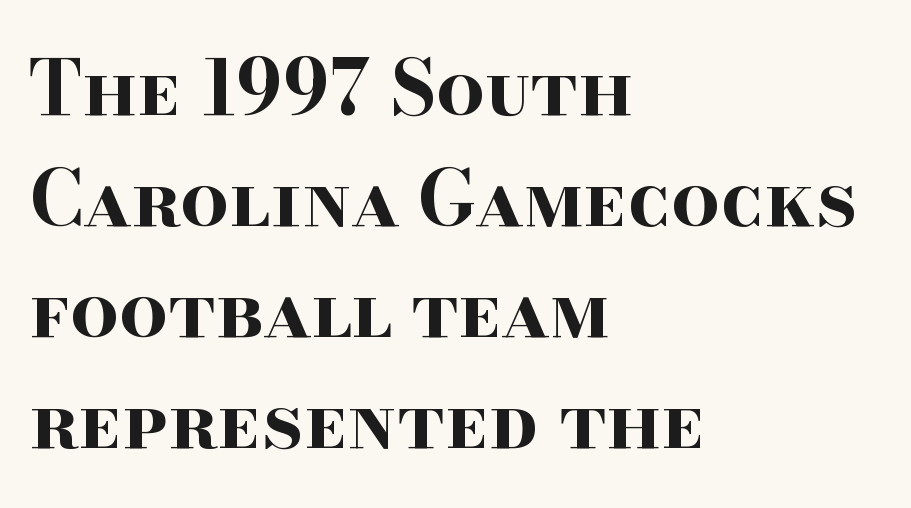
Character widths vary here, with narrow letters taking less room than wide ones. Short and long lines alike share a common starting point at left. Weight check: bold — yes, fully. If you measured baseline to baseline, you'd find a middling distance. The typeface chosen for these lines features serifs.
